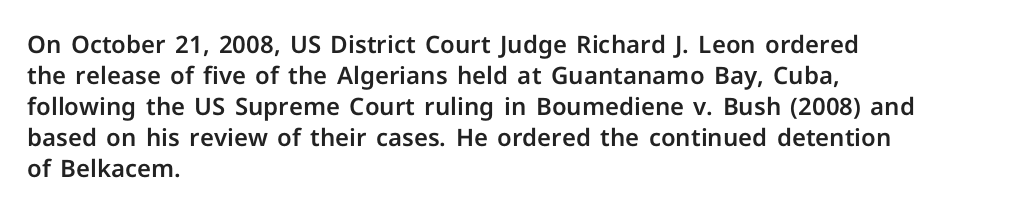
{"italic": "no", "underline": "no", "align": "left", "line_spacing": "normal", "line_spacing_ratio": 1.29, "letter_spacing": "normal", "letter_spacing_em": 0.0, "glyph_px": 24}
